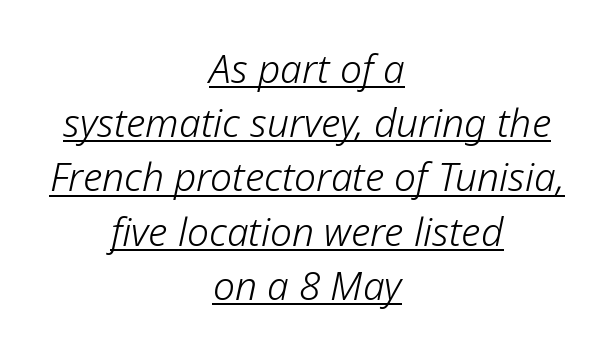
{"italic": "yes", "lean": "right", "slant_degrees": 12, "bold": "no", "weight": "light", "width": "normal", "stroke_contrast": "low", "x_height": "medium", "monospaced": "no", "underline": "yes", "align": "center", "line_spacing": "normal", "line_spacing_ratio": 1.39, "letter_spacing": "normal", "letter_spacing_em": 0.0, "glyph_px": 39}
